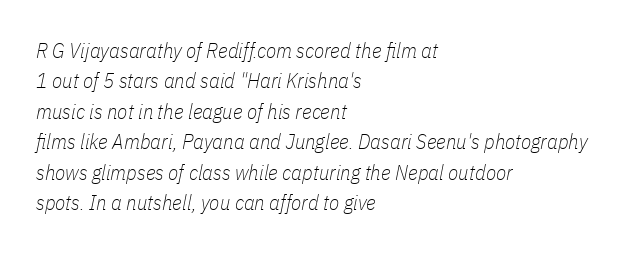
Q: Is the text bold? A: No.
Q: Is the text italic (slanted)? A: Yes, it leans right by about 11 degrees.
Q: Is the text underlined? A: No.
Q: How is the paragraph aligned? A: Left-aligned.
Q: Is the spacing between letters normal or unusually wide? A: Normal.
Q: Is the spacing between lines tight, normal or loose? A: Normal.
